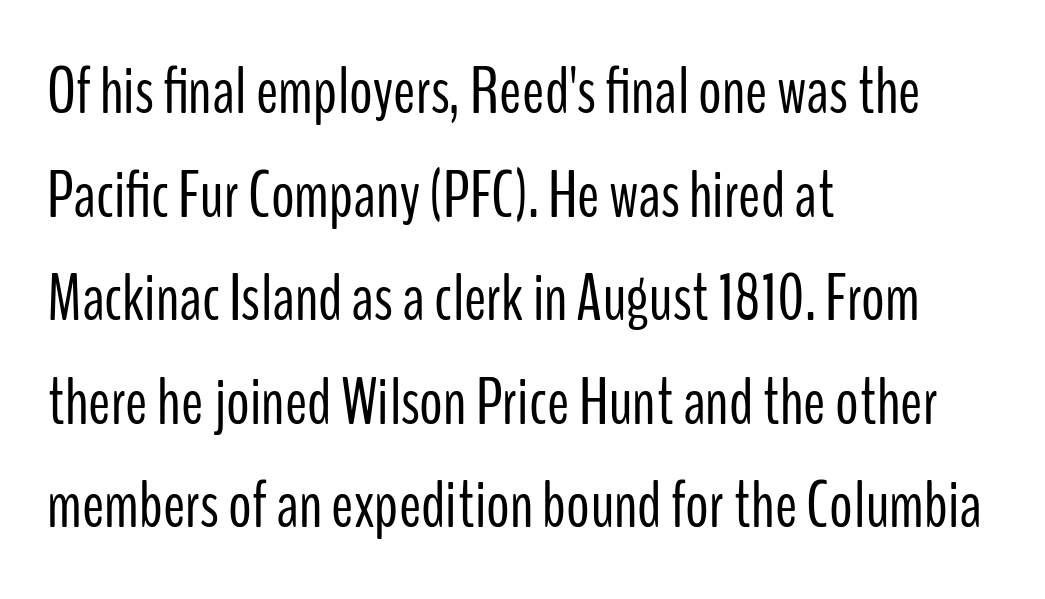
Q: Is the text bold? A: No.
Q: Is the text italic (slanted)? A: No, it is upright.
Q: Is the typeface a serif or a sans-serif typeface? A: Sans-serif.
Q: Is the text underlined? A: No.
Q: How is the paragraph aligned? A: Left-aligned.
Q: Is the spacing between letters normal or unusually wide? A: Normal.
Q: Is the spacing between lines tight, normal or loose? A: Normal.
Q: Width (condensed, normal, or wide)? A: Condensed.
Q: Stroke contrast? A: Low.
Q: x-height? A: Medium.
Q: Monospaced? A: No.
